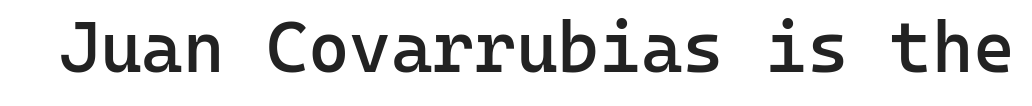
Q: Is the text bold? A: Semi-bold.
Q: Is the text italic (slanted)? A: No, it is upright.
Q: Is the typeface a serif or a sans-serif typeface? A: Sans-serif.
Q: Is the text underlined? A: No.
Q: Is the spacing between letters normal or unusually wide? A: Normal.
Q: Width (condensed, normal, or wide)? A: Normal.
Q: Stroke contrast? A: Low.
Q: x-height? A: Medium.
Q: Monospaced? A: Yes.
